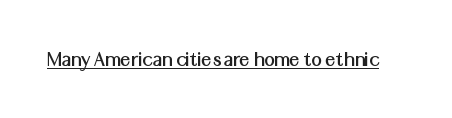
Q: Is the text italic (slanted)? A: No, it is upright.
Q: Is the text underlined? A: Yes.
Q: Is the spacing between letters normal or unusually wide? A: Normal.
